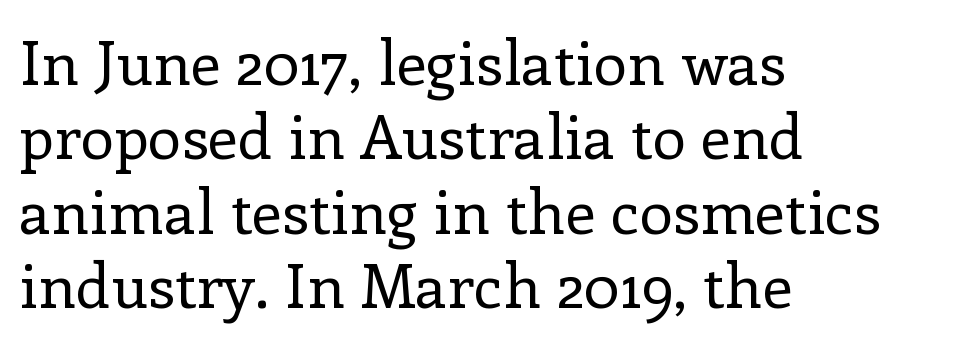
How are the letters spaced? Ordinarily, with no added tracking. Decoration check: the copy has no underline. The strokes are not fattened; the text isn't bold. The passage shown is typed in a proportional face where columns would drift.
